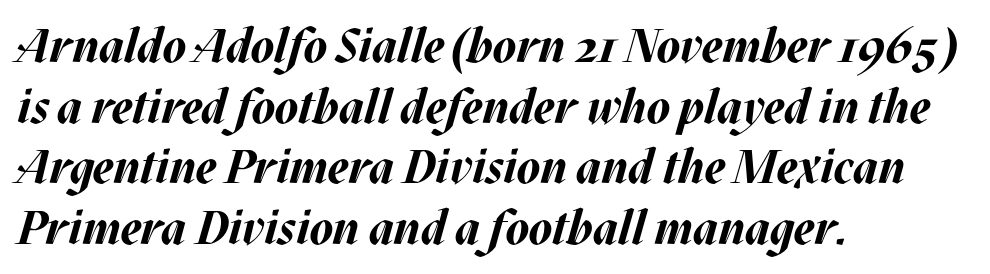
Posture: slanted. Short note: letters normally spaced. This block has exactly the height ordinary leading produces. Spacing verdict: proportional, widths tailored to each character. Heavy, bold letterforms.
